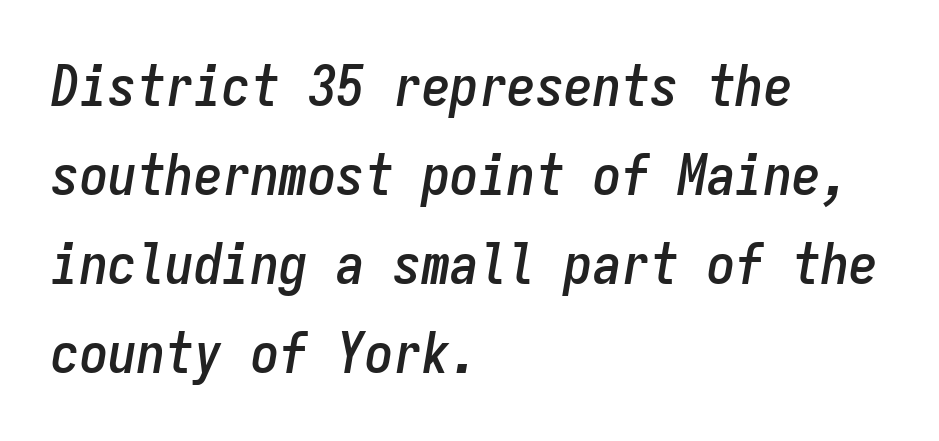
Quick note: underline off. Vertical spacing — default. You could call the tracking neutral — neither tight nor loose. It's the slanting kind of type. Typeset ragged right — the left edge is the straight one.
